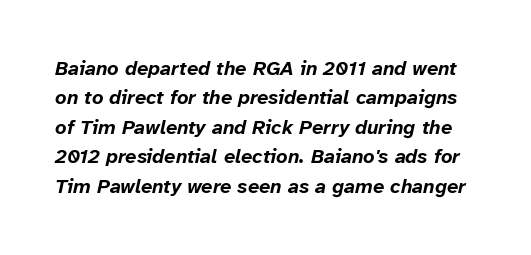
{"italic": "yes", "lean": "right", "slant_degrees": 12, "bold": "yes", "underline": "no", "line_spacing": "normal", "line_spacing_ratio": 1.47, "letter_spacing": "normal", "letter_spacing_em": 0.0, "glyph_px": 20}
